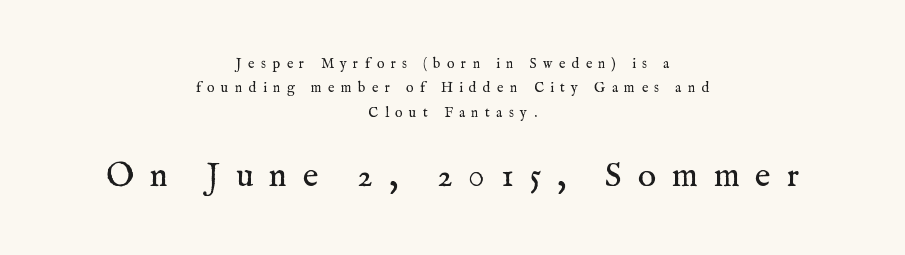
{"serif": "yes", "italic": "no", "bold": "no", "weight": "regular", "width": "normal", "stroke_contrast": "medium", "x_height": "medium", "monospaced": "no", "underline": "no", "align": "center", "line_spacing_ratio": 1.74, "letter_spacing": "wide", "letter_spacing_em": 0.46, "larger_block": "second", "size_ratio": 2.43, "glyph_px": 34}
